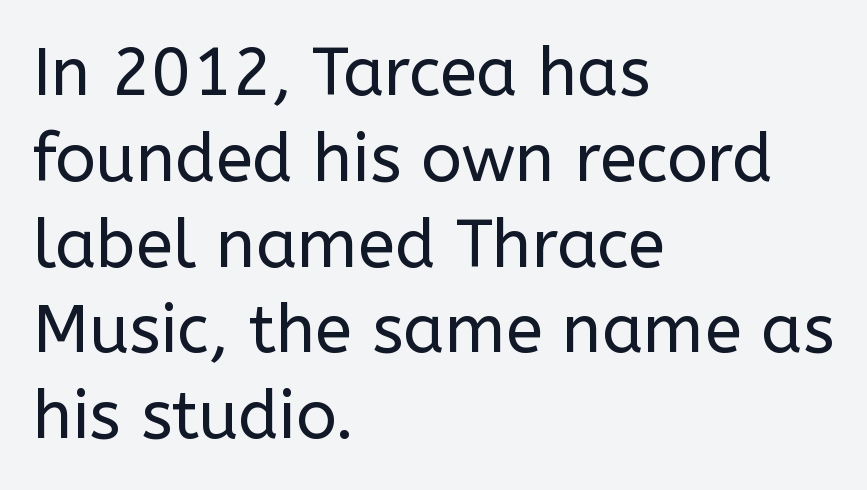
{"serif": "no", "italic": "no", "bold": "no", "weight": "regular", "width": "normal", "stroke_contrast": "low", "x_height": "medium", "monospaced": "no", "underline": "no", "align": "left", "line_spacing": "normal", "line_spacing_ratio": 1.28, "letter_spacing": "normal", "letter_spacing_em": 0.0, "glyph_px": 67}
